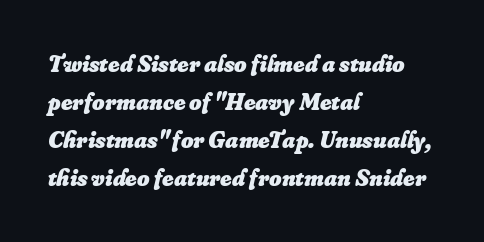
The image shows 24 px bold type, italic (leaning right); set left-aligned, normal line spacing (1.59x), normal letter spacing, not underlined.
